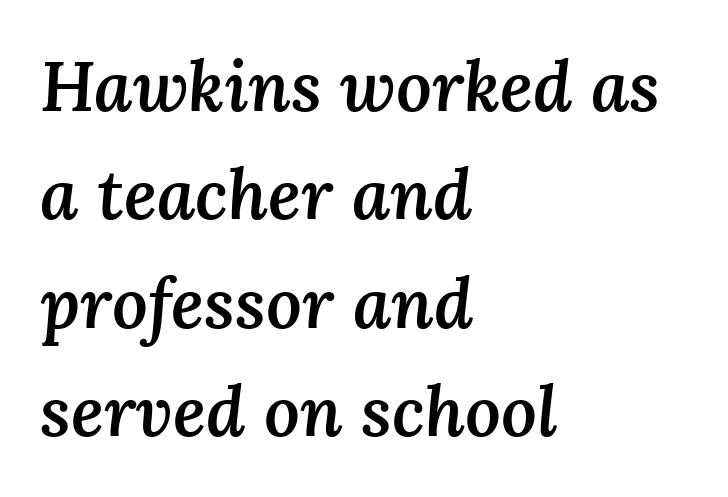
This sample keeps an unexceptional amount of space between lines. Typographic density is moderately raised because the face is semibold. A student would call this left alignment; a typographer would say flush left, rag right. Compared with ordinary roman type, these characters are visibly tilted. Observe the ordinary spacing: letters are neighbours, not strangers.
